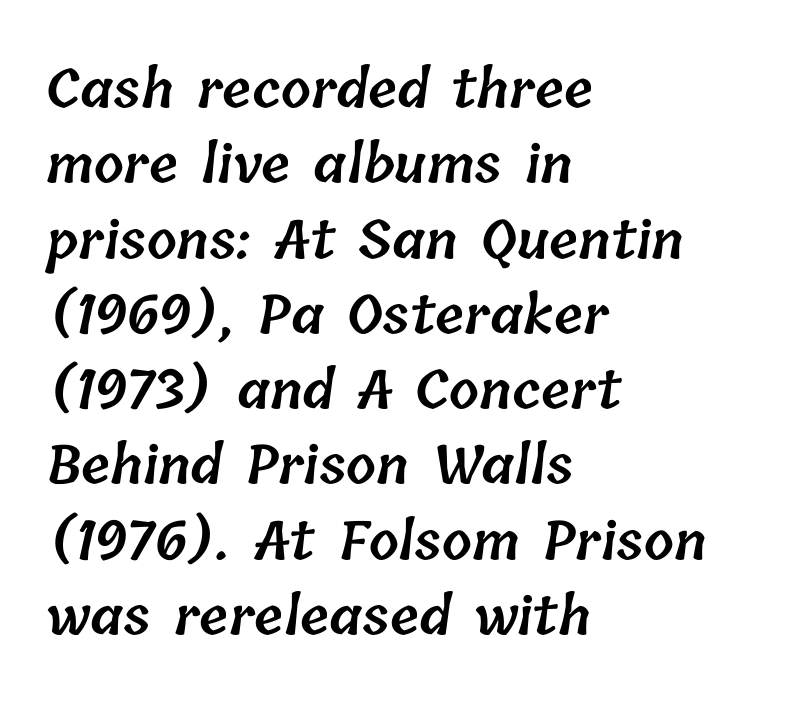
Reading down the column, the eye jumps a familiar distance to each next line. Is the letter spacing exaggerated? No — it looks like the ordinary default. Varying glyph widths throughout — classic text-font behaviour. Its strokes are somewhat broadened, the hallmark of semibold type. All the whitespace from short lines collects on the right. Nobody drew a line under any word here.
